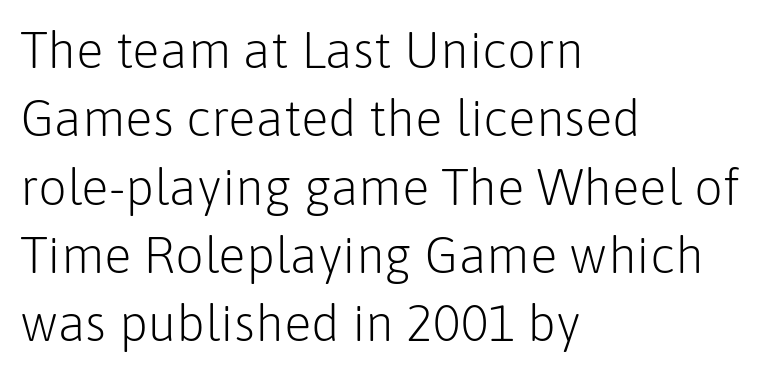
Q: Is the text bold? A: No.
Q: Is the text italic (slanted)? A: No, it is upright.
Q: Is the typeface a serif or a sans-serif typeface? A: Sans-serif.
Q: Is the text underlined? A: No.
Q: How is the paragraph aligned? A: Left-aligned.
Q: Is the spacing between letters normal or unusually wide? A: Normal.
Q: Is the spacing between lines tight, normal or loose? A: Normal.
Q: Width (condensed, normal, or wide)? A: Normal.
Q: Stroke contrast? A: Low.
Q: x-height? A: Medium.
Q: Monospaced? A: No.
